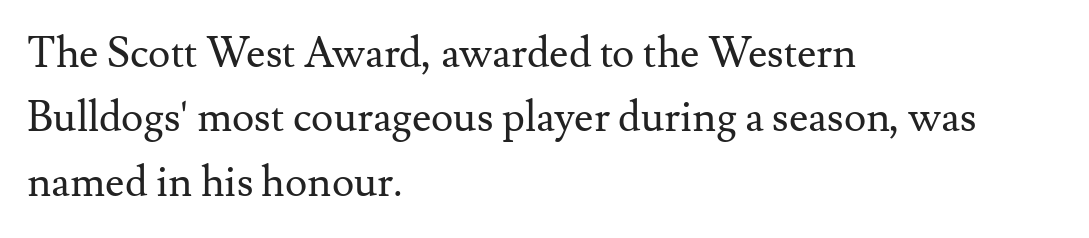
Think of a printed novel: that variable character pitch is what you see here. Is this a heavy cut? Hardly; it is regular or lighter. Reading down the column, the eye jumps a familiar distance to each next line. Teacher's note: observe the even left margin — that is flush-left alignment. Serifs: yes, visible at the terminals of the letterforms. Lines of text with bare space underneath.
